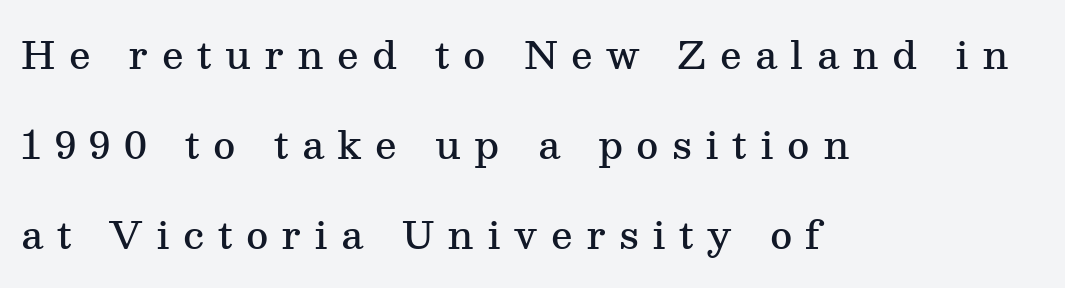
The image shows 38 px semibold serif type, upright; set left-aligned, loose line spacing (2.37x), unusually wide letter spacing (+0.35 em), not underlined; medium stroke contrast and a medium x-height.
